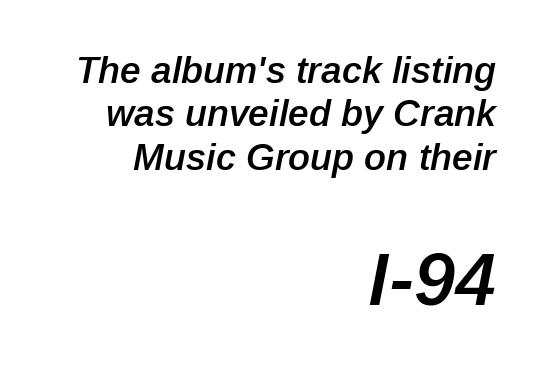
Spacing between characters is what you'd get straight out of the box. The passage is arranged like a letterhead date or caption credit — flush right. The typography opts for an oblique posture over an upright one. Character widths vary here, with narrow letters taking less room than wide ones. The designer gave the closing block more size than the opening block.
